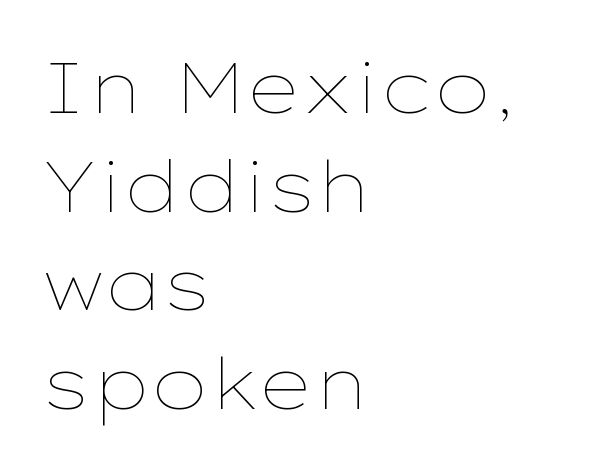
Descender tails drop into unmarked territory. Notice how the stems are strictly vertical — no italics here. The rendering uses natural spacing where letterforms have individual widths. Vertical stems look standard width or narrower in stroke. Words appear dense and cohesive because spacing is normal.
